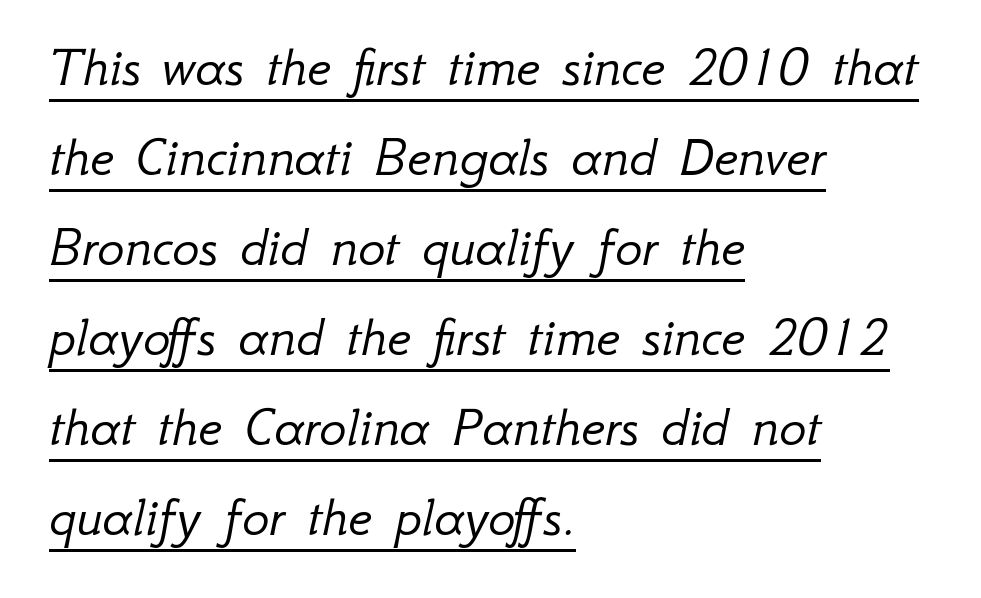
The image shows 57 px light type, italic (leaning right); set left-aligned, normal line spacing (1.58x), normal letter spacing, underlined; low stroke contrast and a small x-height.
